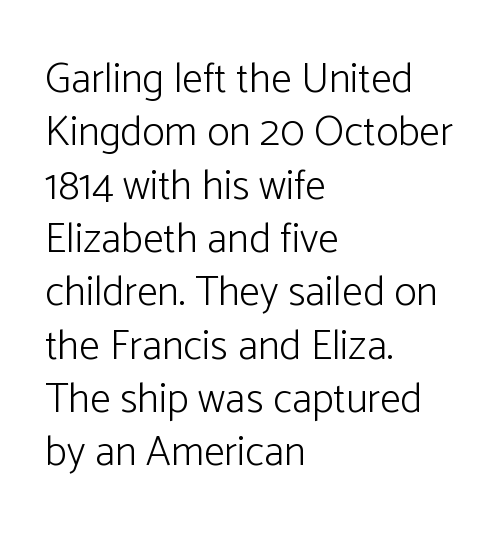
The image shows 42 px light sans-serif type, upright; set left-aligned, normal line spacing (1.27x), normal letter spacing, not underlined; low stroke contrast and a medium x-height.
